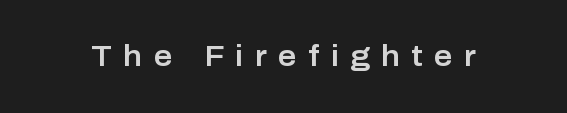
You could not count columns in this text — the font is proportionally spaced. Glyph-to-glyph distance is far greater than everyday printed text. Is there any slant? The stems are plumb. This sample uses a sans-serif face.
